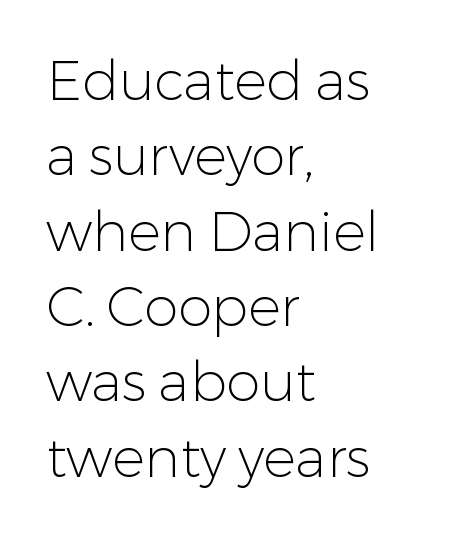
{"serif": "no", "italic": "no", "bold": "no", "weight": "light", "width": "normal", "stroke_contrast": "low", "x_height": "medium", "monospaced": "no", "underline": "no", "align": "left", "line_spacing": "normal", "line_spacing_ratio": 1.37, "letter_spacing": "normal", "letter_spacing_em": 0.0, "glyph_px": 55}
